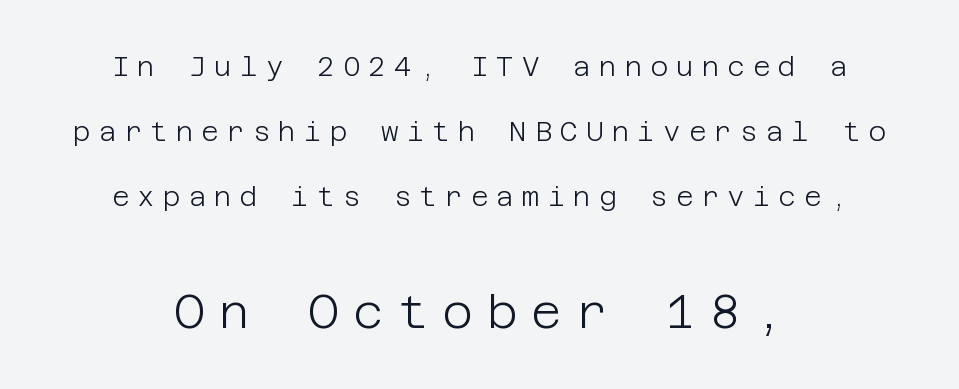
{"serif": "no", "italic": "no", "bold": "no", "weight": "light", "width": "normal", "stroke_contrast": "low", "x_height": "large", "underline": "no", "align": "center", "line_spacing": "loose", "line_spacing_ratio": 2.41, "letter_spacing": "wide", "letter_spacing_em": 0.3, "larger_block": "second", "size_ratio": 1.74, "glyph_px": 47}
